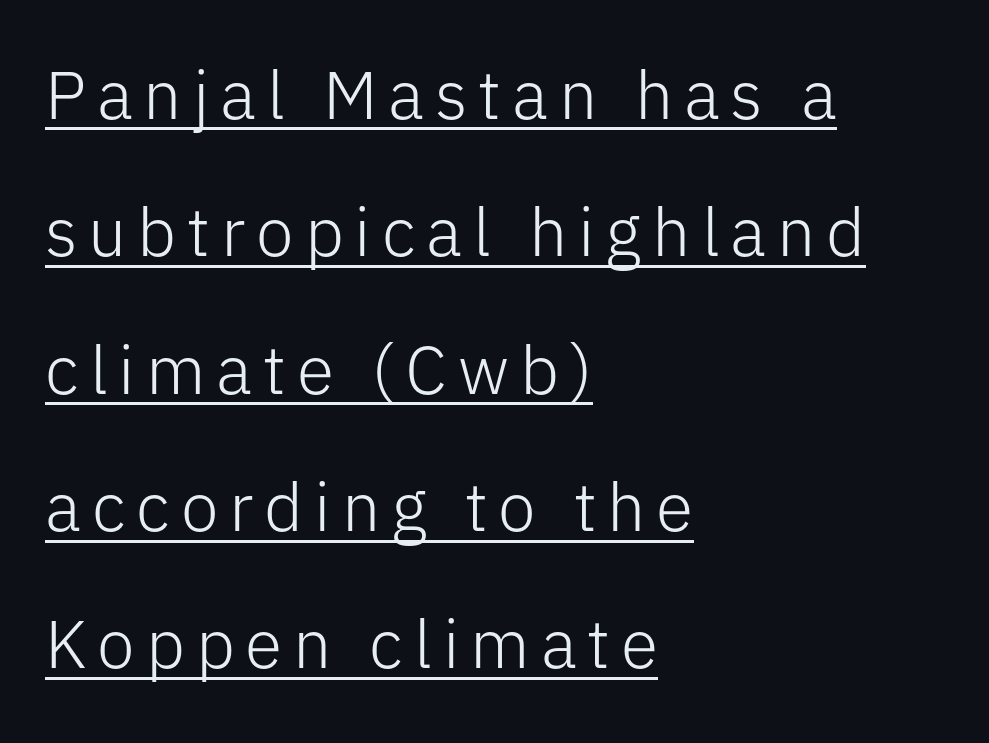
{"serif": "no", "italic": "no", "bold": "no", "weight": "light", "width": "normal", "stroke_contrast": "low", "x_height": "medium", "monospaced": "no", "underline": "yes", "align": "left", "line_spacing": "loose", "line_spacing_ratio": 2.02, "glyph_px": 68}
